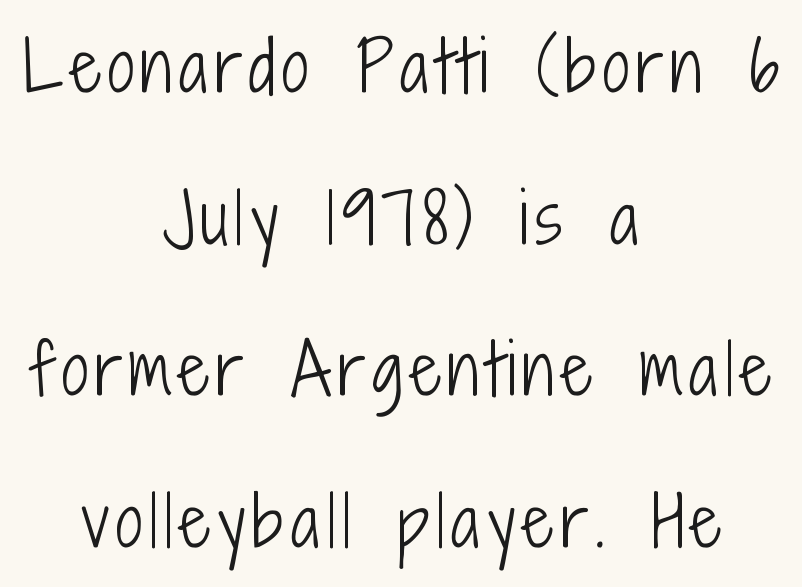
The image shows 68 px light, condensed sans-serif type, upright; set centered, loose line spacing (2.23x), not underlined; low stroke contrast and a medium x-height.
